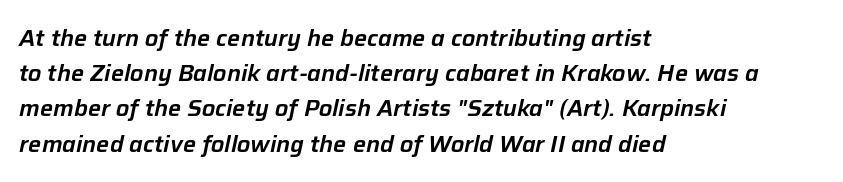
The image shows 23 px text type, italic (leaning right); set left-aligned, normal line spacing (1.53x), normal letter spacing, not underlined.
